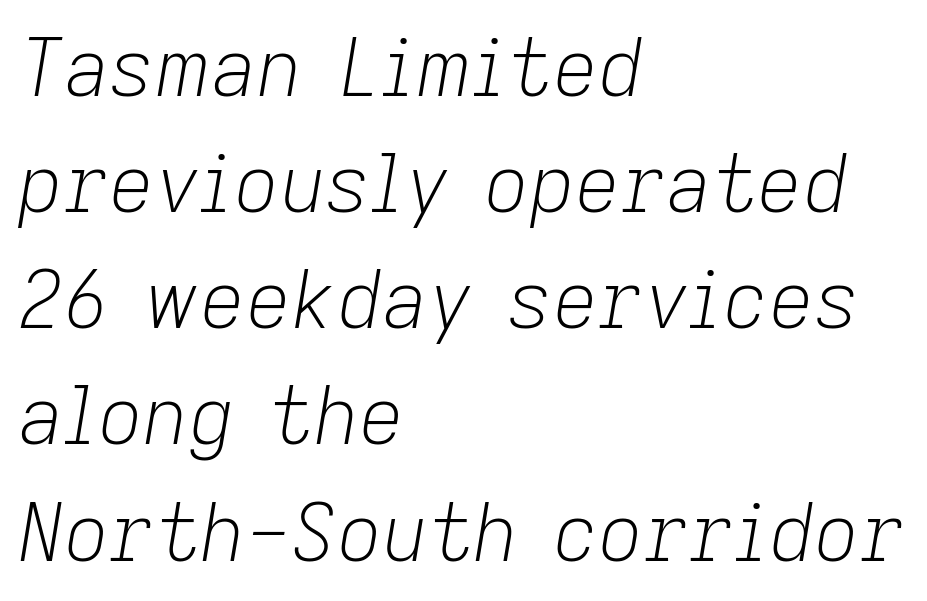
Q: Is the text bold? A: No.
Q: Is the text italic (slanted)? A: Yes, it leans right by about 9 degrees.
Q: Is the text underlined? A: No.
Q: How is the paragraph aligned? A: Left-aligned.
Q: Is the spacing between letters normal or unusually wide? A: Normal.
Q: Is the spacing between lines tight, normal or loose? A: Normal.
Q: Width (condensed, normal, or wide)? A: Normal.
Q: Stroke contrast? A: Low.
Q: x-height? A: Medium.
Q: Monospaced? A: No.
